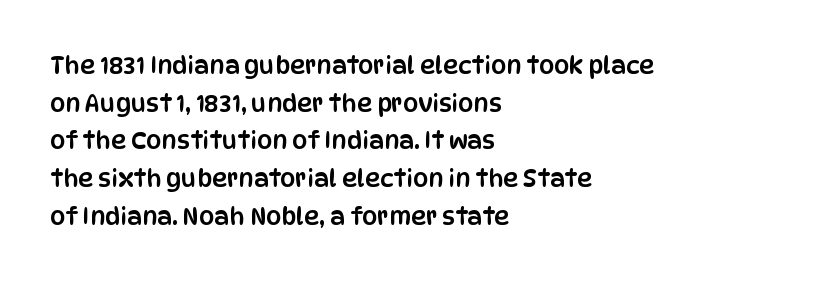
Q: Is the text italic (slanted)? A: No, it is upright.
Q: Is the text underlined? A: No.
Q: How is the paragraph aligned? A: Left-aligned.
Q: Is the spacing between letters normal or unusually wide? A: Normal.
Q: Is the spacing between lines tight, normal or loose? A: Normal.
